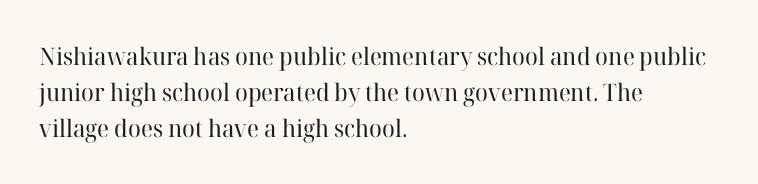
The image shows 24 px text type, upright; set left-aligned, normal line spacing (1.49x), normal letter spacing, not underlined.
